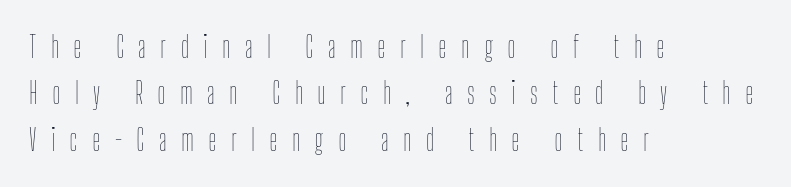
{"italic": "no", "bold": "no", "weight": "thin", "width": "condensed", "stroke_contrast": "low", "x_height": "medium", "monospaced": "no", "underline": "no", "align": "left", "line_spacing": "normal", "line_spacing_ratio": 1.6, "letter_spacing": "wide", "letter_spacing_em": 0.49, "glyph_px": 29}
